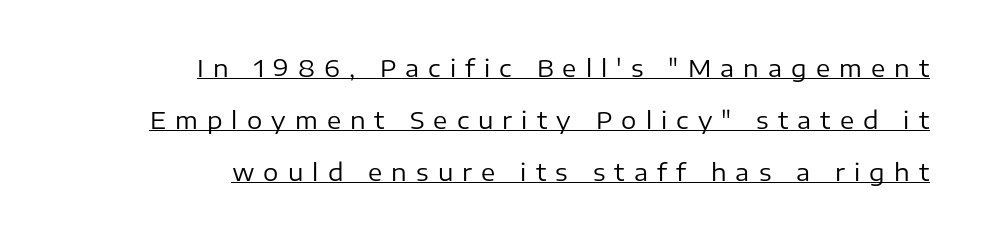
{"italic": "no", "bold": "no", "underline": "yes", "align": "right", "line_spacing": "loose", "line_spacing_ratio": 2.17, "letter_spacing": "wide", "letter_spacing_em": 0.38, "glyph_px": 24}
